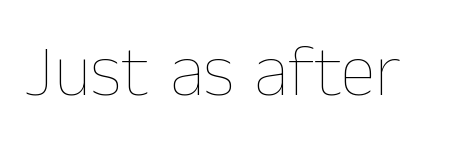
The image shows 72 px thin type, upright; set normal letter spacing, not underlined; low stroke contrast and a medium x-height.
